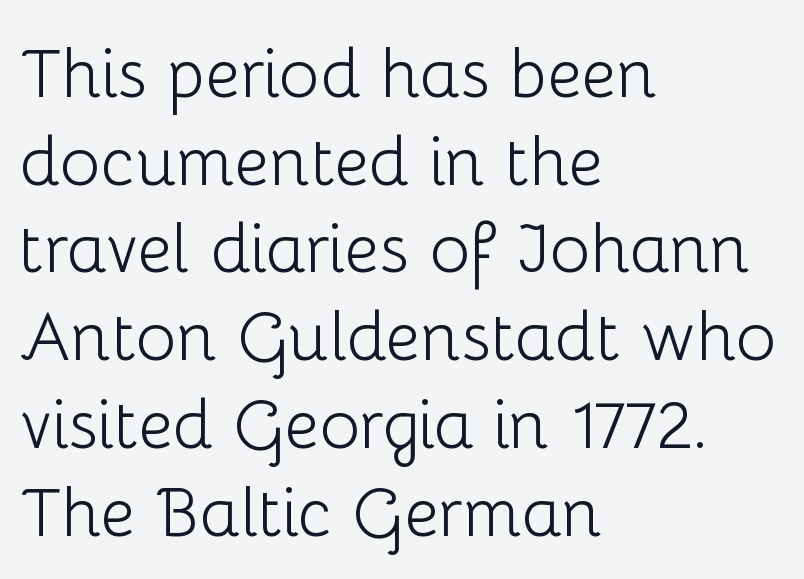
You can tell from the bare stems that sans-serif type was used. The face used here is rendered with its standard letterfit. The lines in this sample share a left origin and differ only in where they stop. What's the leading like? Ordinary, nothing unusual. Beneath every word, the page is bare.
